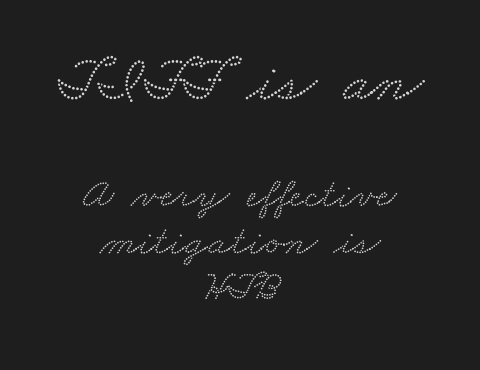
I'd call this a serif setting — the letters wear small feet. Varying glyph widths throughout — classic text-font behaviour. The glyphs are unaccompanied by any horizontal stroke below them. In CSS terms this would be text-align: center. If you measured baseline to baseline, you'd find a short distance. The first block has been scaled up relative to the second.
